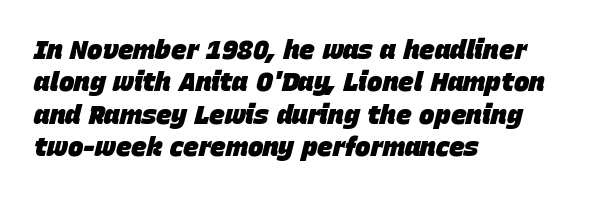
The typography opts for an oblique posture over an upright one. Words float on clear page, feet unadorned. The compositor pushed each line to the left boundary. The vertical gap from one line to the next is medium.
